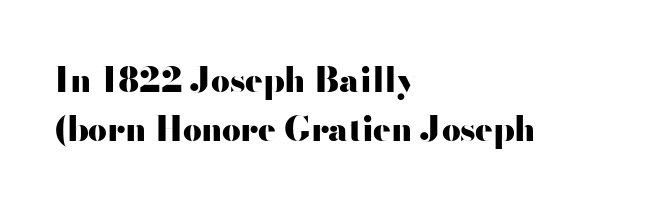
Q: Is the text bold? A: Yes.
Q: Is the text italic (slanted)? A: No, it is upright.
Q: Is the typeface a serif or a sans-serif typeface? A: Serif.
Q: Is the text underlined? A: No.
Q: How is the paragraph aligned? A: Left-aligned.
Q: Is the spacing between letters normal or unusually wide? A: Normal.
Q: Is the spacing between lines tight, normal or loose? A: Normal.
Q: Width (condensed, normal, or wide)? A: Wide.
Q: Stroke contrast? A: High.
Q: x-height? A: Small.
Q: Monospaced? A: No.
